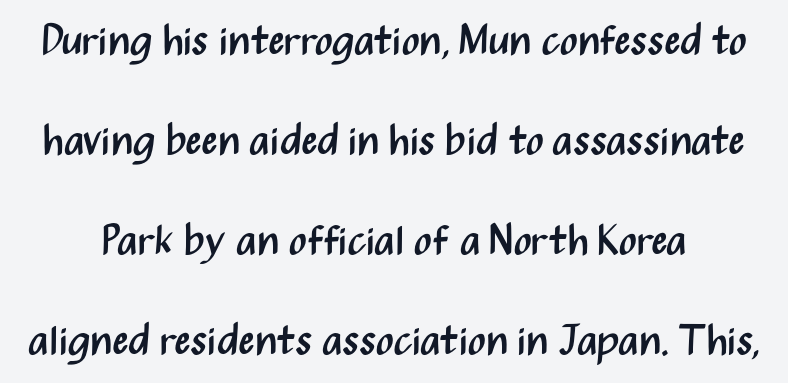
Q: Is the text bold? A: No.
Q: Is the text italic (slanted)? A: No, it is upright.
Q: Is the typeface a serif or a sans-serif typeface? A: Sans-serif.
Q: Is the text underlined? A: No.
Q: Is the spacing between letters normal or unusually wide? A: Normal.
Q: Is the spacing between lines tight, normal or loose? A: Loose.
Q: Width (condensed, normal, or wide)? A: Condensed.
Q: Stroke contrast? A: Medium.
Q: x-height? A: Medium.
Q: Monospaced? A: No.
